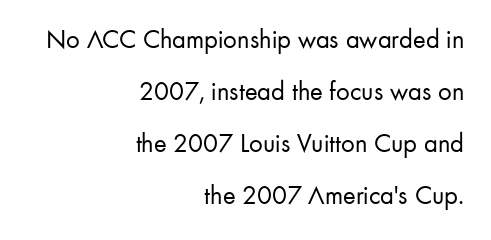
Compared with a flush-left layout, this one pins lines to the opposite, right side. This sample uses plain, unmodified letter spacing. Stems here are at most as thick as an everyday book face. If you measured baseline to baseline, you'd find a long distance. Descenders are the only things crossing below the line.
